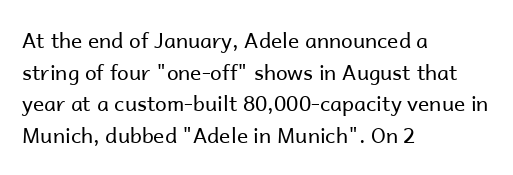
{"italic": "no", "bold": "no", "underline": "no", "align": "left", "line_spacing": "normal", "line_spacing_ratio": 1.51, "letter_spacing": "normal", "letter_spacing_em": 0.0, "glyph_px": 21}
